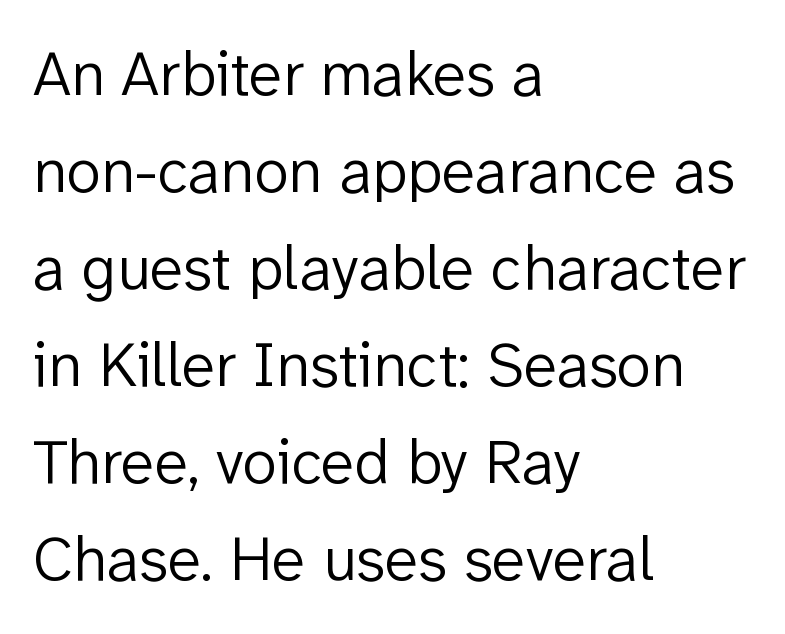
Compared with typical body copy, the letter spacing here is the same. Italic? Not at all — the glyphs are vertical. Rule under the text: the space is simply empty. These glyphs show unthickened strokes, regular width or finer. The face used here is a sans, in the tradition of grotesques and geometrics.
